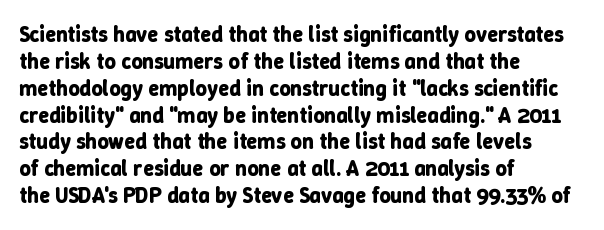
{"italic": "no", "bold": "yes", "underline": "no", "align": "left", "line_spacing_ratio": 1.22, "letter_spacing": "normal", "letter_spacing_em": 0.0, "glyph_px": 22}
